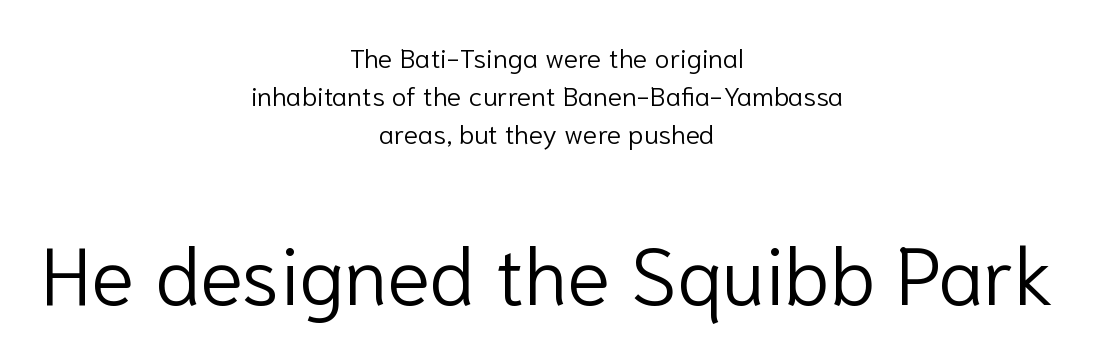
The image shows 80 px light sans-serif type, upright; set centered, normal line spacing (1.41x), normal letter spacing, not underlined; the second (bottom) block is 2.96x larger; low stroke contrast and a medium x-height.
